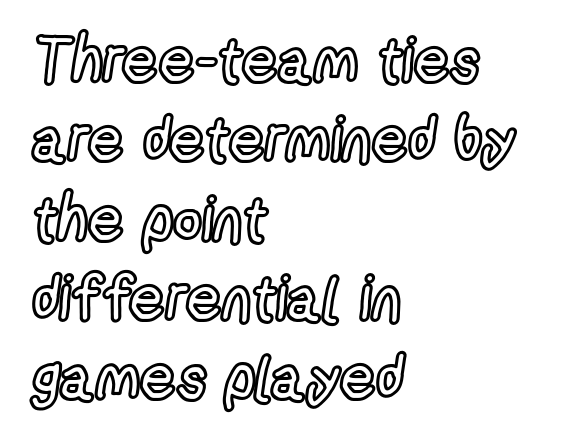
The passage shown has conventional tracking throughout. The rows are spaced the way most documents space them. Line beginnings align vertically; line endings do not. Honestly, there is no underline to notice here at all. Think of a printed novel: that variable character pitch is what you see here.
